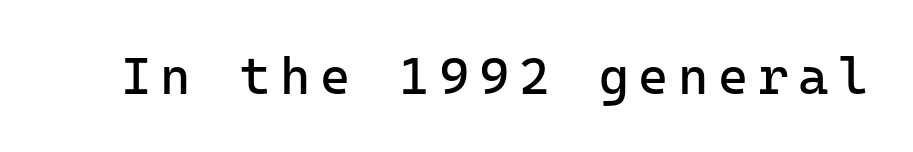
The image shows 52 px regular-weight sans-serif type, upright, monospaced; set not underlined; low stroke contrast and a medium x-height.
